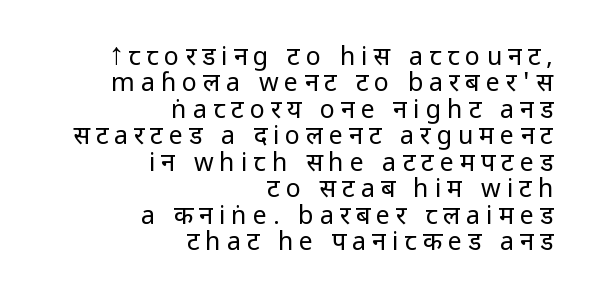
The image shows 25 px text type, upright; set right-aligned, tight line spacing (1.06x), unusually wide letter spacing (+0.24 em), not underlined.
